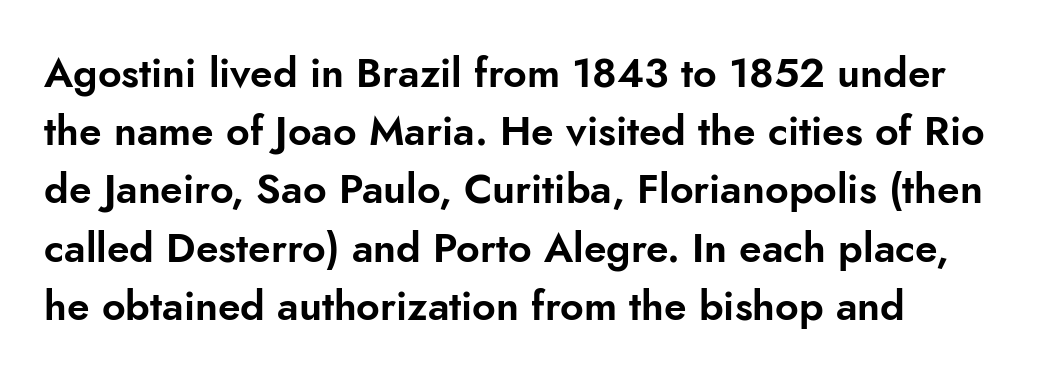
The image shows 41 px sans-serif type, upright; set normal line spacing (1.42x), normal letter spacing, not underlined; low stroke contrast and a small x-height.
